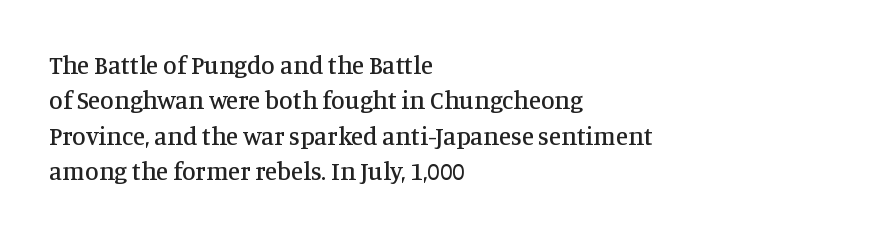
The image shows 25 px text type, upright; set left-aligned, normal line spacing (1.42x), normal letter spacing, not underlined.
